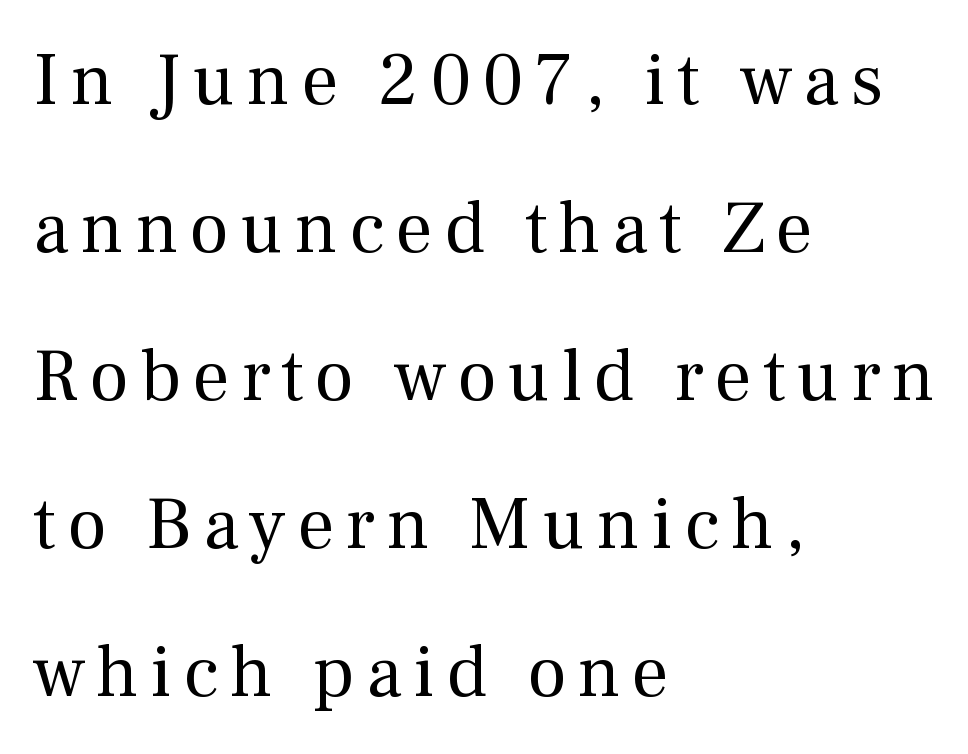
Q: Is the text bold? A: No.
Q: Is the text italic (slanted)? A: No, it is upright.
Q: Is the typeface a serif or a sans-serif typeface? A: Serif.
Q: Is the text underlined? A: No.
Q: How is the paragraph aligned? A: Left-aligned.
Q: Is the spacing between lines tight, normal or loose? A: Loose.
Q: Width (condensed, normal, or wide)? A: Normal.
Q: Stroke contrast? A: Medium.
Q: x-height? A: Medium.
Q: Monospaced? A: No.
